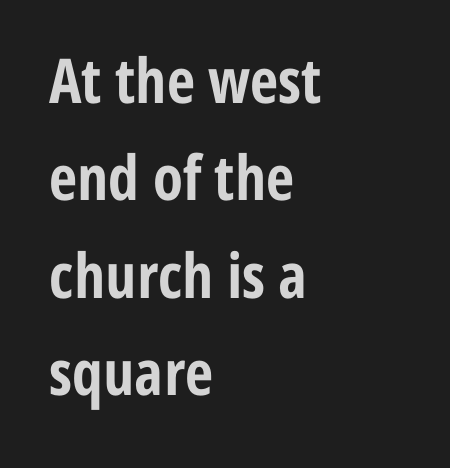
The image shows 62 px bold, condensed sans-serif type, upright; set left-aligned, normal line spacing (1.57x), normal letter spacing, not underlined; low stroke contrast and a medium x-height.
